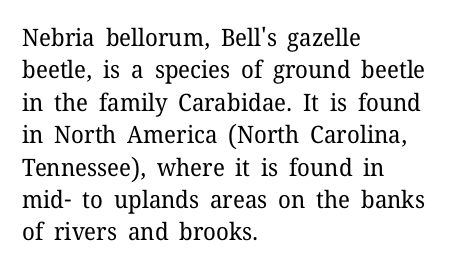
The image shows 24 px text type, upright; set left-aligned, normal line spacing (1.35x), normal letter spacing, not underlined.
